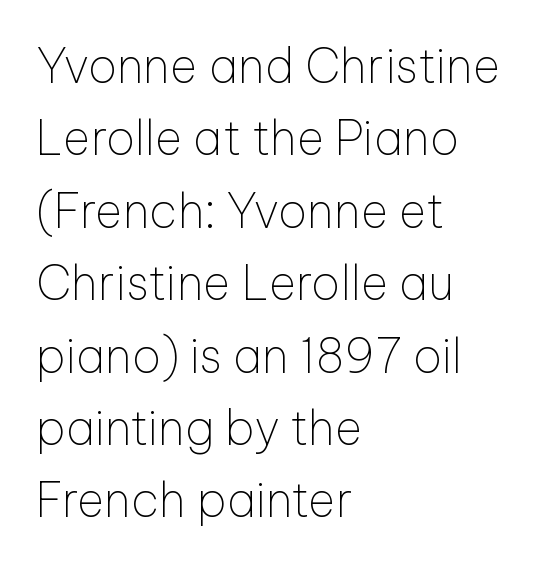
This rendering features lettering with no underline. Posture: straight, roman, zero tilt. Is this a sans? Yes — the strokes have no serifs. The rows are spaced the way most documents space them. This rendering uses left alignment, leaving the right contour irregular. The face used here is proportionally spaced, like ordinary book or web type.
